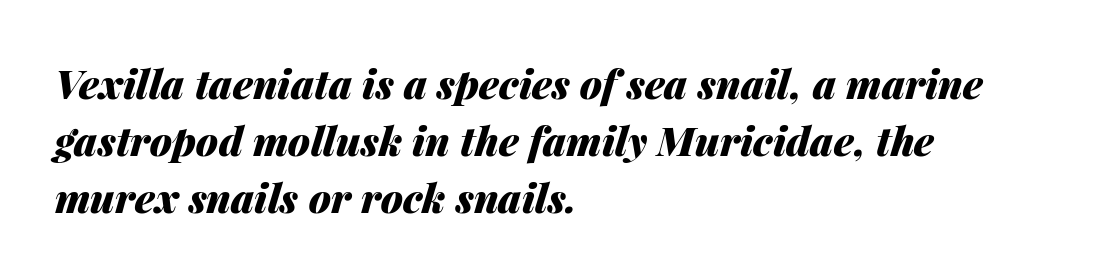
Q: Is the text bold? A: Yes.
Q: Is the text italic (slanted)? A: Yes, it leans right by about 14 degrees.
Q: Is the text underlined? A: No.
Q: How is the paragraph aligned? A: Left-aligned.
Q: Is the spacing between letters normal or unusually wide? A: Normal.
Q: Is the spacing between lines tight, normal or loose? A: Normal.
Q: Width (condensed, normal, or wide)? A: Normal.
Q: Stroke contrast? A: Medium.
Q: x-height? A: Medium.
Q: Monospaced? A: No.
